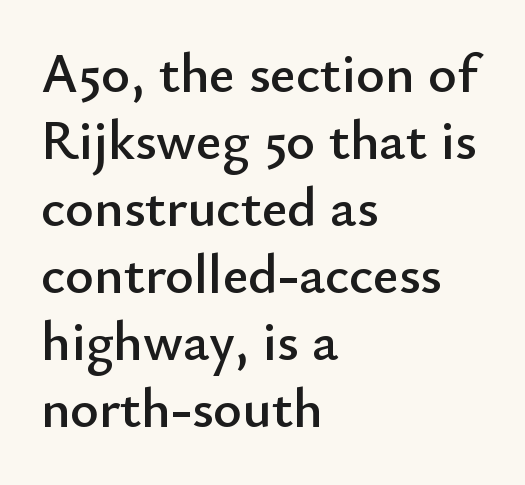
Q: Is the text italic (slanted)? A: No, it is upright.
Q: Is the typeface a serif or a sans-serif typeface? A: Sans-serif.
Q: Is the text underlined? A: No.
Q: How is the paragraph aligned? A: Left-aligned.
Q: Is the spacing between letters normal or unusually wide? A: Normal.
Q: Width (condensed, normal, or wide)? A: Normal.
Q: Stroke contrast? A: Low.
Q: x-height? A: Small.
Q: Monospaced? A: No.
